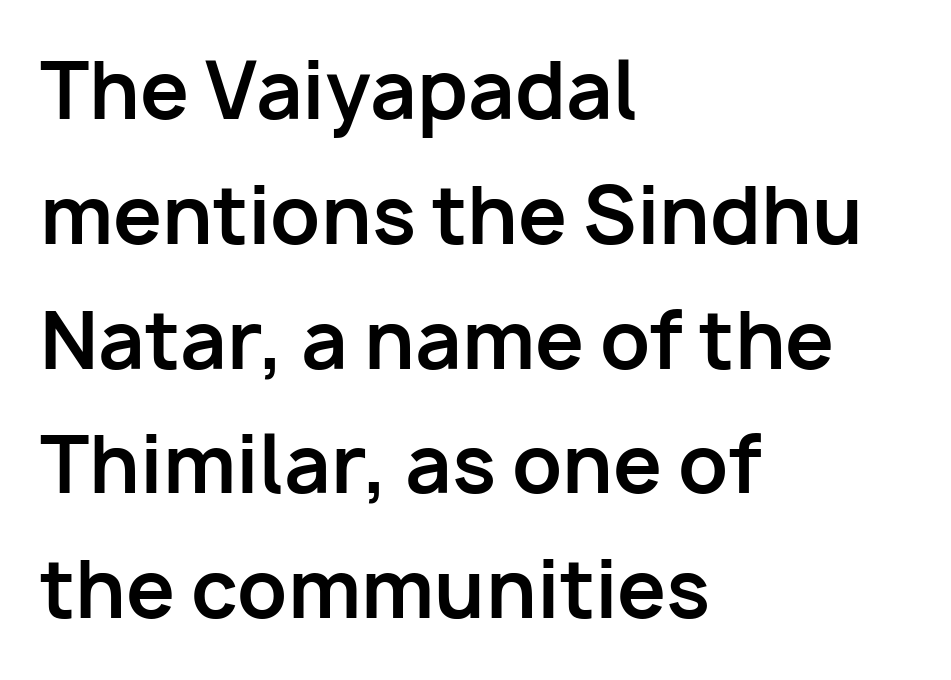
{"serif": "no", "italic": "no", "bold": "yes", "weight": "bold", "width": "normal", "stroke_contrast": "low", "x_height": "medium", "monospaced": "no", "underline": "no", "align": "left", "line_spacing": "normal", "line_spacing_ratio": 1.6, "letter_spacing": "normal", "letter_spacing_em": 0.0, "glyph_px": 78}
